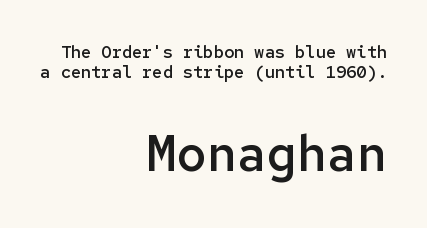
The paragraph has a hard right edge and a soft left edge. On the weight axis this lands at semibold, roughly 600. Here the glyphs are tracked normally, forming tight word shapes. Think of a typewriter: that constant character pitch is what you see here. Beneath every word, the page is bare.
